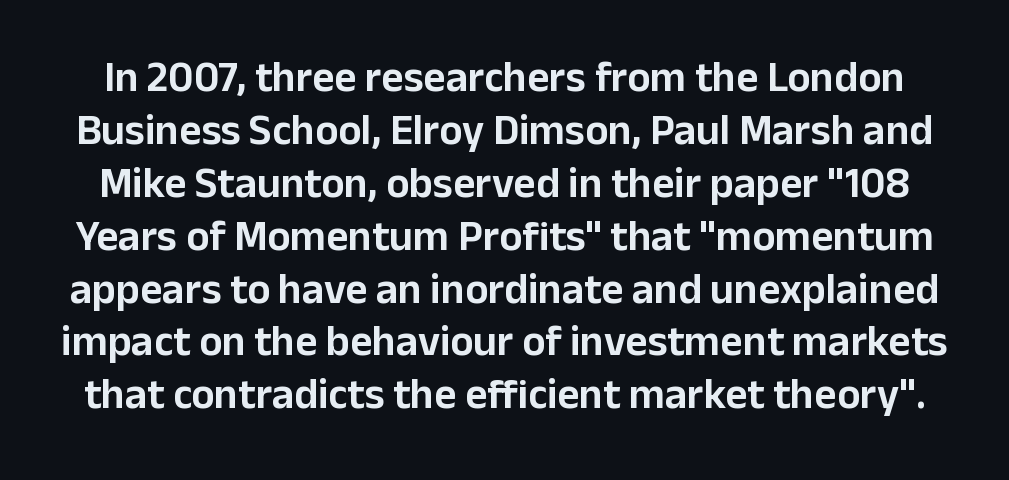
{"serif": "no", "italic": "no", "width": "normal", "stroke_contrast": "low", "x_height": "medium", "monospaced": "no", "underline": "no", "line_spacing_ratio": 1.23, "letter_spacing": "normal", "letter_spacing_em": 0.0, "glyph_px": 43}
